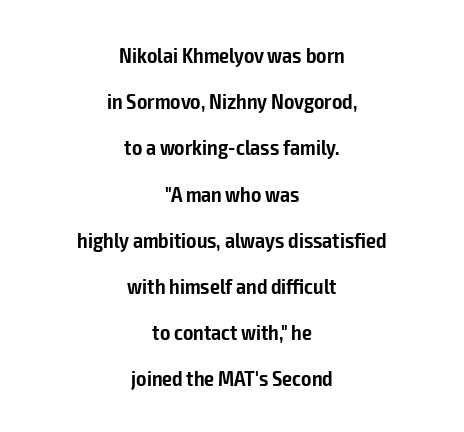
Ascenders rise straight up at ninety degrees. Successive baselines arrive slowly, with a big drop between each. Alignment: centered. The baseline area is clear.
